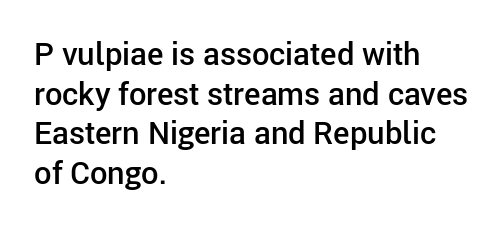
{"serif": "no", "italic": "no", "bold": "semi", "weight": "semibold", "width": "normal", "stroke_contrast": "low", "x_height": "medium", "monospaced": "no", "underline": "no", "align": "left", "line_spacing": "normal", "line_spacing_ratio": 1.28, "letter_spacing": "normal", "letter_spacing_em": 0.0, "glyph_px": 31}
